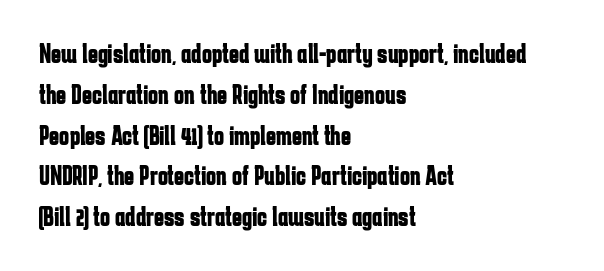
Q: Is the text bold? A: Yes.
Q: Is the text italic (slanted)? A: No, it is upright.
Q: Is the text underlined? A: No.
Q: How is the paragraph aligned? A: Left-aligned.
Q: Is the spacing between letters normal or unusually wide? A: Normal.
Q: Is the spacing between lines tight, normal or loose? A: Normal.
